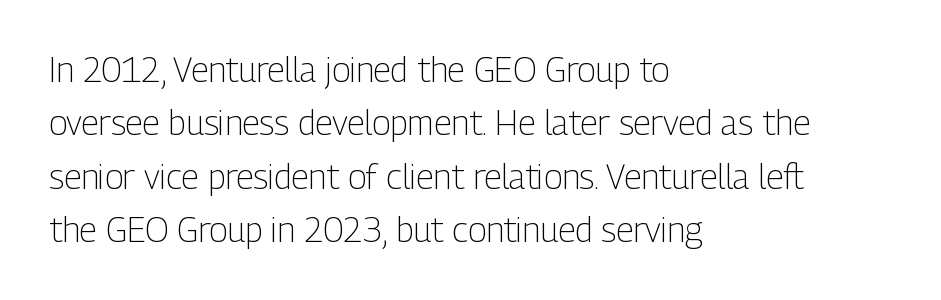
The image shows 34 px light, condensed sans-serif type, upright; set left-aligned, normal line spacing (1.57x), normal letter spacing, not underlined; low stroke contrast and a medium x-height.
